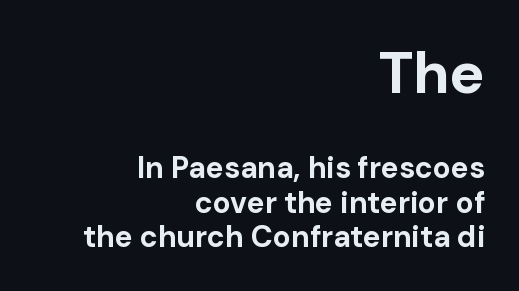
The image shows 59 px bold sans-serif type, upright; set right-aligned, tight line spacing (1.14x), normal letter spacing, not underlined; the first (top) block is 1.97x larger; low stroke contrast and a medium x-height.
